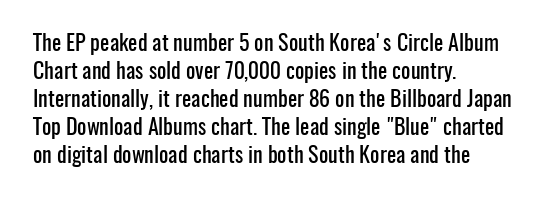
The image shows 22 px text type, upright; set left-aligned, normal line spacing (1.27x), normal letter spacing, not underlined.
